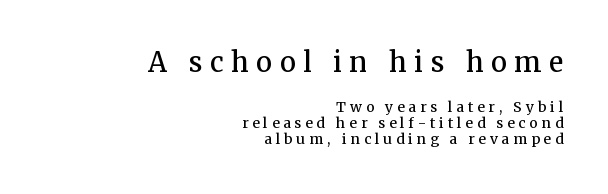
The image shows 27 px text type, upright; set right-aligned, line spacing 1.16x, unusually wide letter spacing (+0.28 em), not underlined; the first (top) block is 1.93x larger.
